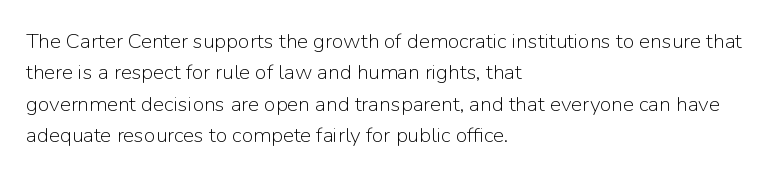
The image shows 21 px text type, upright; set left-aligned, normal line spacing (1.5x), normal letter spacing, not underlined.
